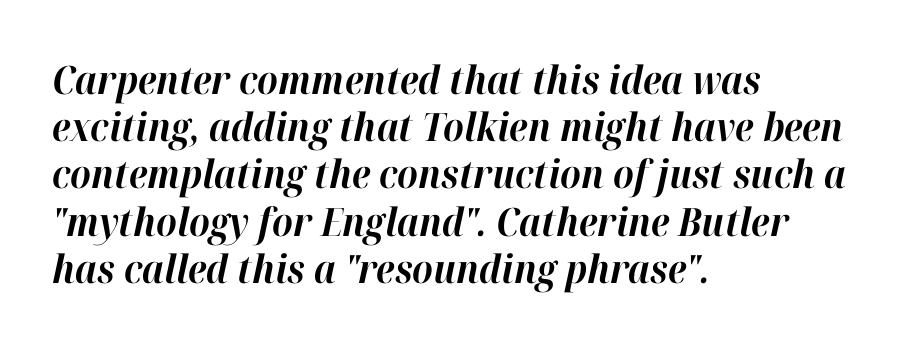
The letters are bold, with thick, heavy strokes. The face used here is rendered with its standard letterfit. The specimen reads as italic at a glance. The face used here is proportionally spaced, like ordinary book or web type.
